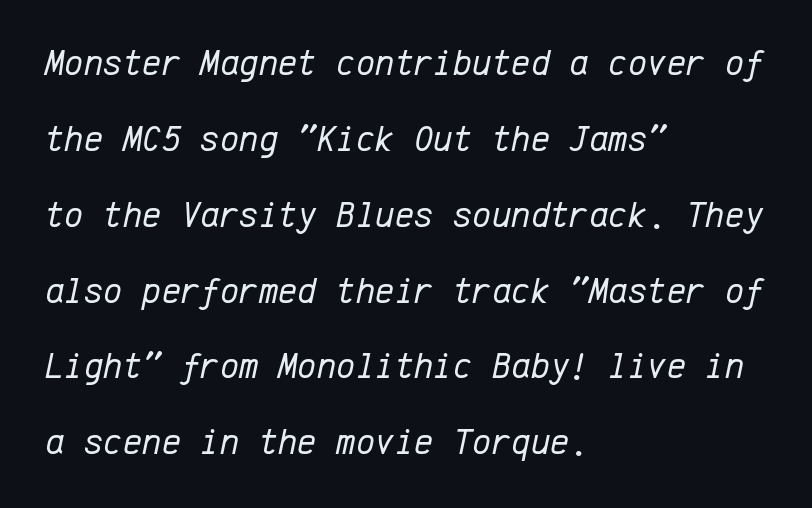
{"italic": "yes", "lean": "right", "slant_degrees": 12, "bold": "no", "weight": "regular", "width": "normal", "stroke_contrast": "low", "x_height": "medium", "monospaced": "yes", "underline": "no", "align": "left", "line_spacing": "loose", "line_spacing_ratio": 2.05, "letter_spacing": "normal", "letter_spacing_em": 0.0, "glyph_px": 37}
